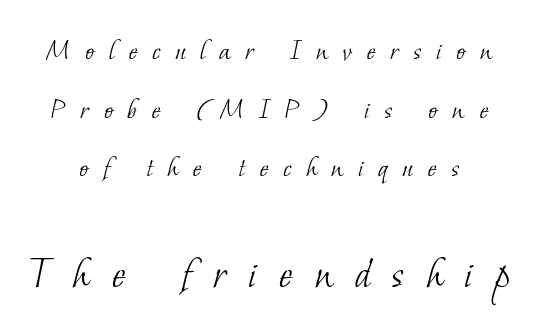
Q: Is the text bold? A: No.
Q: Is the typeface a serif or a sans-serif typeface? A: Serif.
Q: Is the text underlined? A: No.
Q: Is the spacing between letters normal or unusually wide? A: Unusually wide.
Q: Which block of text is set in a larger size, the first (top) or the second (bottom)? A: The second (bottom) one.
Q: Width (condensed, normal, or wide)? A: Normal.
Q: Stroke contrast? A: Low.
Q: x-height? A: Small.
Q: Monospaced? A: No.
